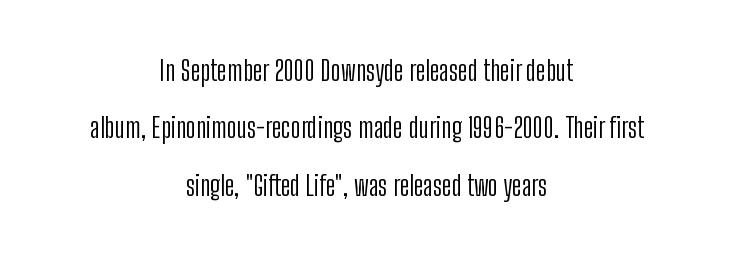
Here the glyphs are tracked normally, forming tight word shapes. Horizontally, the lines are justified to the midpoint only. Proportional: the letters do not fall into vertical columns. Unmarked baselines from the first word to the last.
